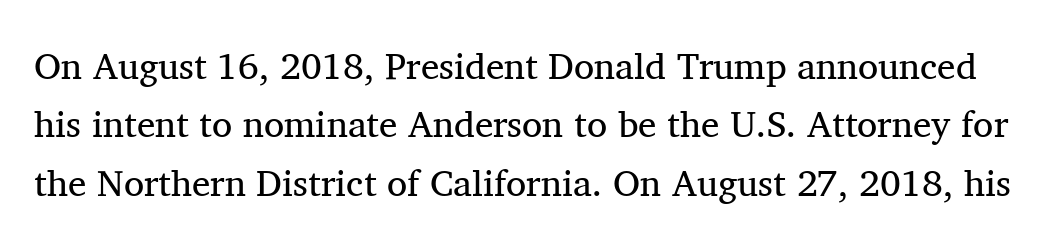
The image shows 37 px regular-weight serif type, upright; set normal line spacing (1.58x), normal letter spacing, not underlined; medium stroke contrast and a medium x-height.
